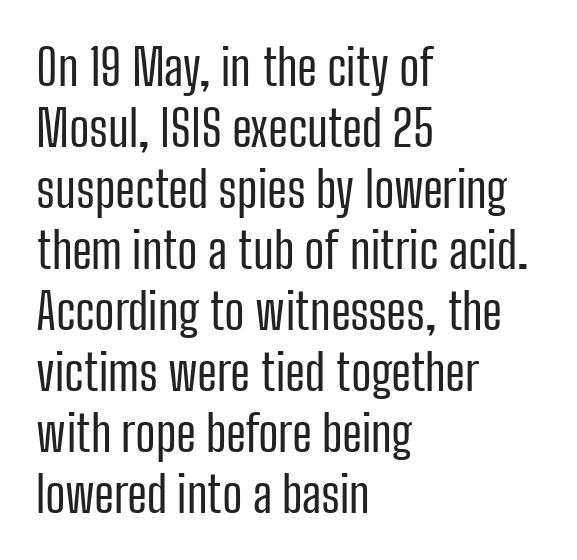
Plain, unruled lines of type. The rendering uses natural spacing where letterforms have individual widths. You can tell it's not italic because the verticals are truly vertical. Leftover space on each line is placed entirely after the last word. Students, note that the glyphs here touch the page at normal intervals.
